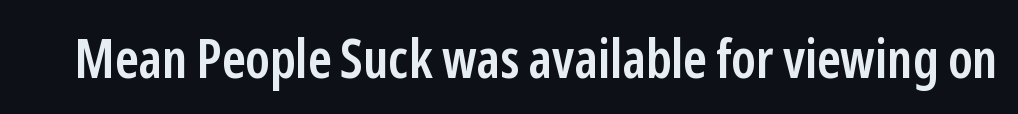
The image shows 54 px semibold, condensed sans-serif type, upright; set normal letter spacing, not underlined; low stroke contrast and a medium x-height.
